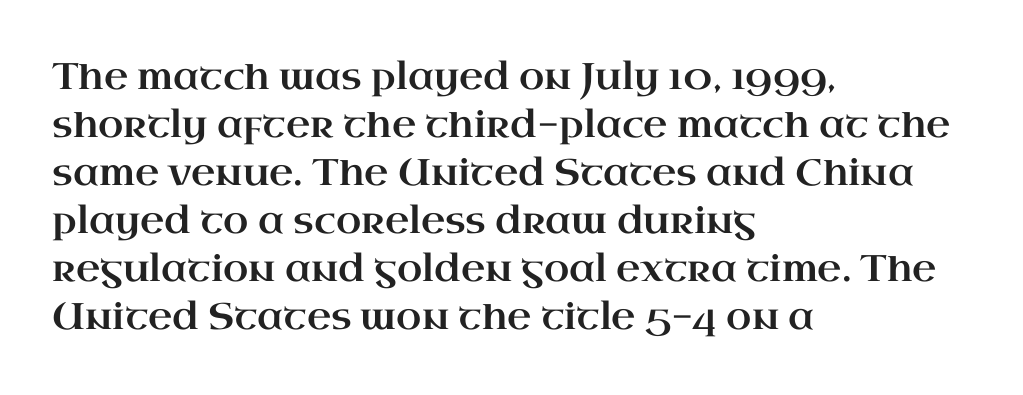
Q: Is the text italic (slanted)? A: No, it is upright.
Q: Is the typeface a serif or a sans-serif typeface? A: Serif.
Q: Is the text underlined? A: No.
Q: How is the paragraph aligned? A: Left-aligned.
Q: Is the spacing between letters normal or unusually wide? A: Normal.
Q: Is the spacing between lines tight, normal or loose? A: Normal.
Q: Width (condensed, normal, or wide)? A: Wide.
Q: Stroke contrast? A: High.
Q: x-height? A: Small.
Q: Monospaced? A: No.
